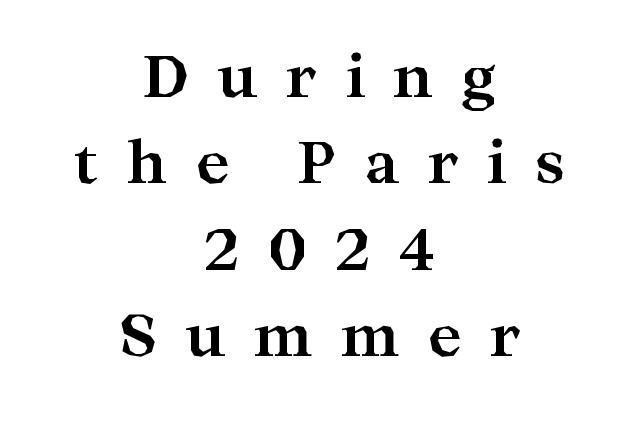
The image shows 58 px bold, wide serif type, upright; set centered, normal line spacing (1.49x), unusually wide letter spacing (+0.47 em), not underlined; high stroke contrast and a medium x-height.
